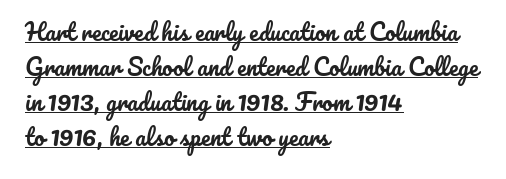
The image shows 23 px text type; set left-aligned, normal line spacing (1.52x), normal letter spacing, underlined.
